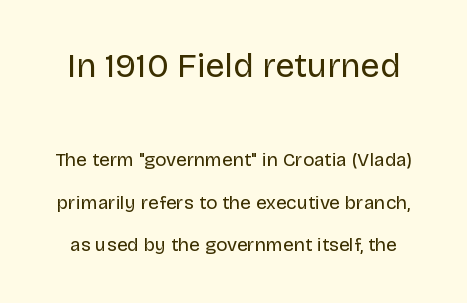
The image shows 34 px regular-weight sans-serif type, upright; set loose line spacing (2.24x), normal letter spacing, not underlined; the first (top) block is 1.79x larger; low stroke contrast and a large x-height.
